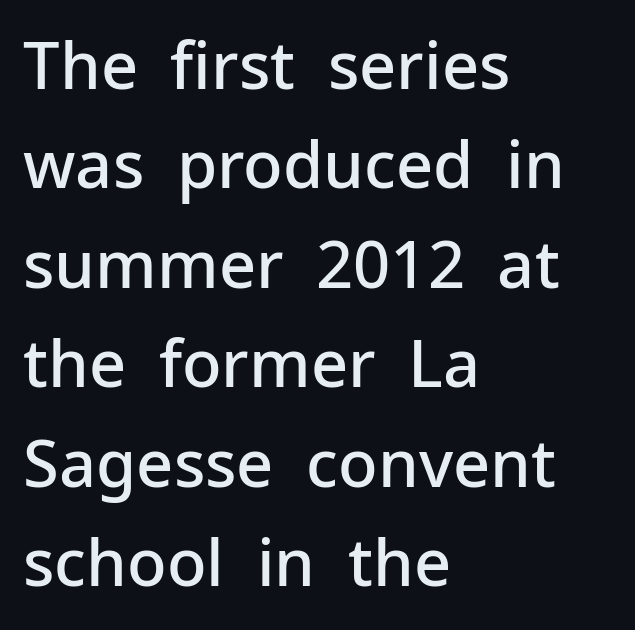
Q: Is the text bold? A: Semi-bold.
Q: Is the text italic (slanted)? A: No, it is upright.
Q: Is the typeface a serif or a sans-serif typeface? A: Sans-serif.
Q: Is the text underlined? A: No.
Q: How is the paragraph aligned? A: Left-aligned.
Q: Is the spacing between letters normal or unusually wide? A: Normal.
Q: Is the spacing between lines tight, normal or loose? A: Normal.
Q: Width (condensed, normal, or wide)? A: Normal.
Q: Stroke contrast? A: Low.
Q: x-height? A: Medium.
Q: Monospaced? A: No.
